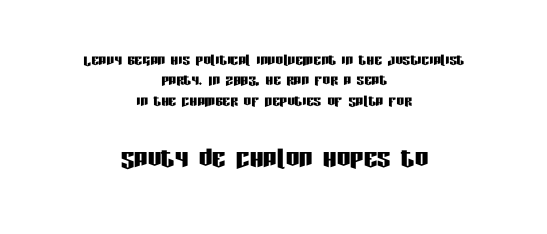
Nobody touched the tracking dial on this one. Note: smaller setting up top, larger setting below. Nope, not italic — everything's standing straight. Leading: reduced.
